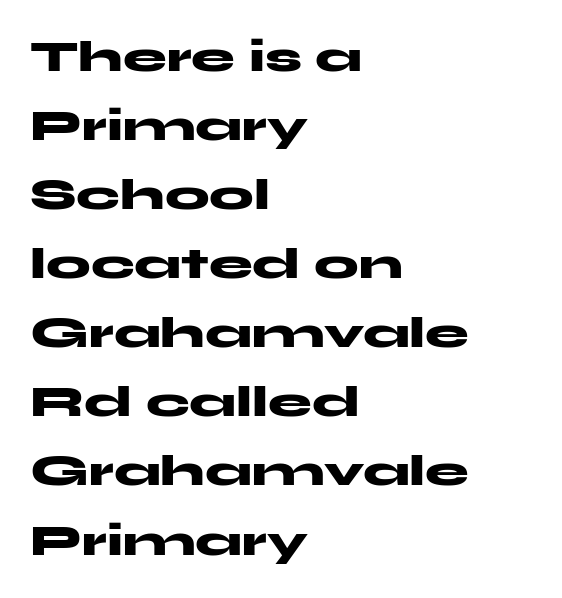
The image shows 44 px heavy, wide sans-serif type, upright; set left-aligned, normal line spacing (1.57x), normal letter spacing, not underlined; medium stroke contrast and a medium x-height.
